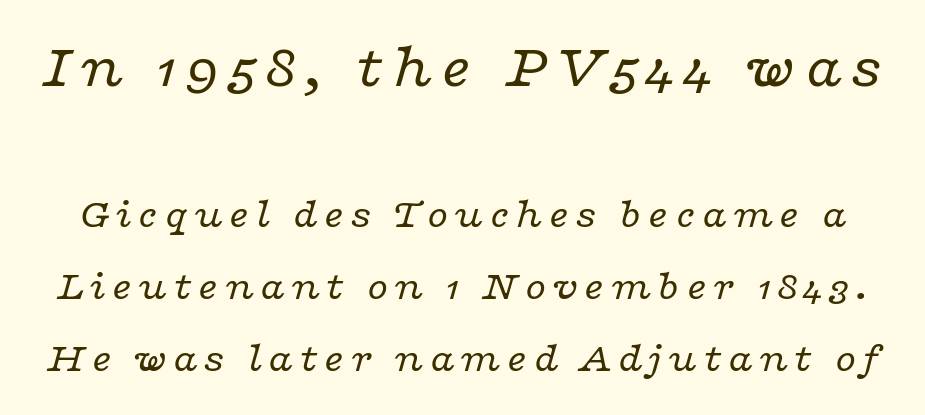
Q: Is the text bold? A: No.
Q: Is the text italic (slanted)? A: Yes, it leans right by about 16 degrees.
Q: Is the typeface a serif or a sans-serif typeface? A: Serif.
Q: Is the text underlined? A: No.
Q: Is the spacing between lines tight, normal or loose? A: Normal.
Q: Which block of text is set in a larger size, the first (top) or the second (bottom)? A: The first (top) one.
Q: Width (condensed, normal, or wide)? A: Wide.
Q: Stroke contrast? A: Low.
Q: x-height? A: Medium.
Q: Monospaced? A: No.
